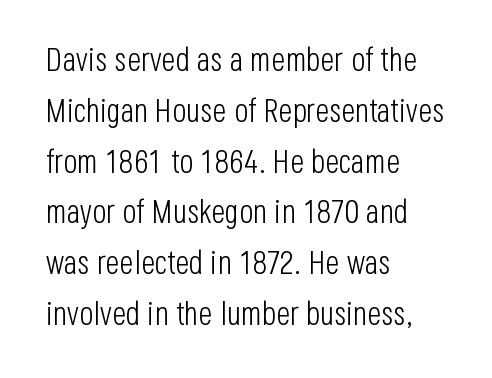
{"serif": "no", "italic": "no", "bold": "no", "weight": "light", "width": "condensed", "stroke_contrast": "low", "x_height": "large", "monospaced": "no", "underline": "no", "align": "left", "line_spacing": "normal", "line_spacing_ratio": 1.54, "letter_spacing": "normal", "letter_spacing_em": 0.0, "glyph_px": 33}
